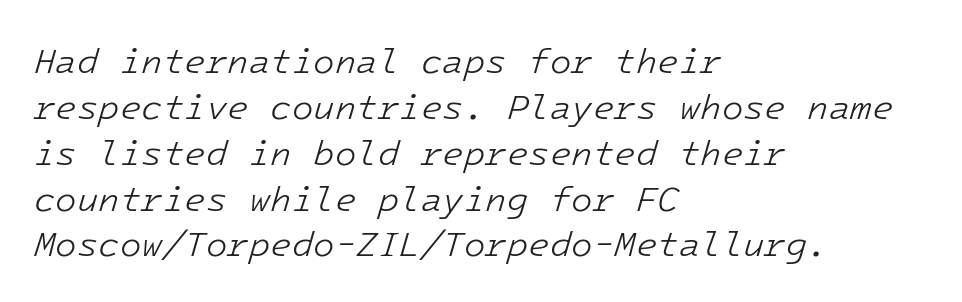
Casual observation: everything's shoved over to the left. Quick note: underline off. Tracking here is standard; glyphs follow each other at the usual distance. The line-height multiplier appears to be the usual default. This is oblique type, the kind used for emphasis or titles. Fixed-width glyphs throughout — classic coding-font behaviour.
